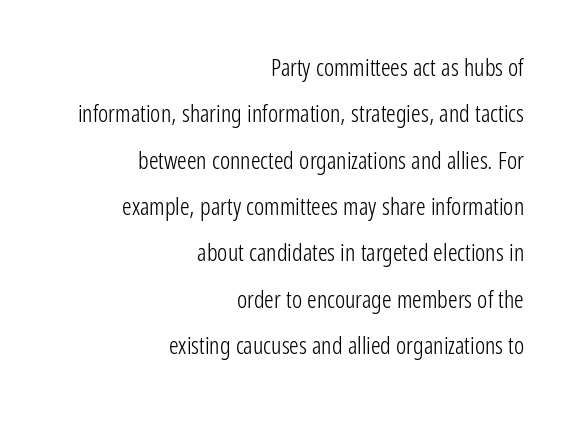
{"italic": "no", "bold": "no", "underline": "no", "align": "right", "line_spacing": "loose", "line_spacing_ratio": 1.93, "letter_spacing": "normal", "letter_spacing_em": 0.0, "glyph_px": 24}
